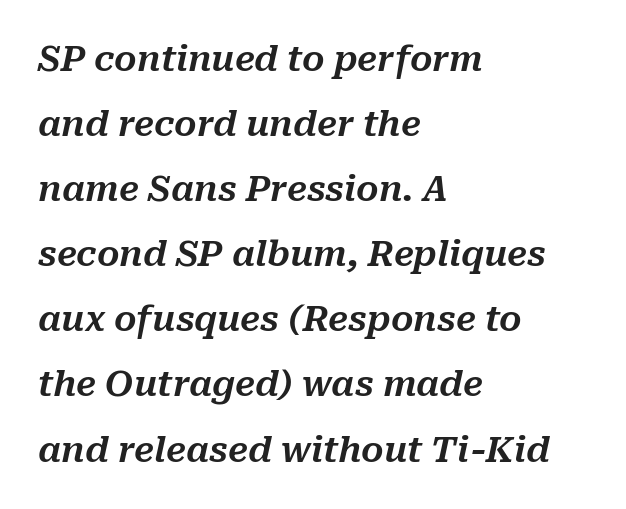
The image shows 35 px text type, italic (leaning right); set left-aligned, line spacing 1.86x, normal letter spacing, not underlined; medium stroke contrast and a medium x-height.
